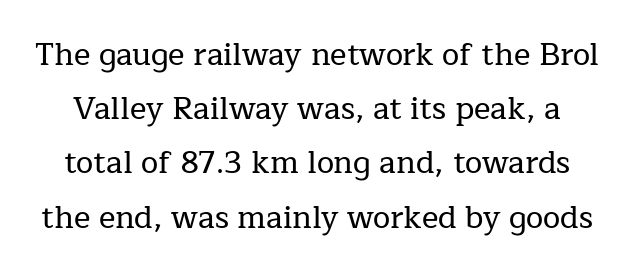
Q: Is the text italic (slanted)? A: No, it is upright.
Q: Is the typeface a serif or a sans-serif typeface? A: Serif.
Q: Is the text underlined? A: No.
Q: Is the spacing between letters normal or unusually wide? A: Normal.
Q: Width (condensed, normal, or wide)? A: Normal.
Q: Stroke contrast? A: Low.
Q: x-height? A: Medium.
Q: Monospaced? A: No.
